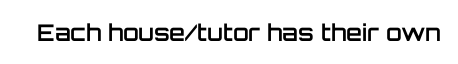
{"italic": "no", "bold": "semi", "underline": "no", "letter_spacing": "normal", "letter_spacing_em": 0.0, "glyph_px": 23}
